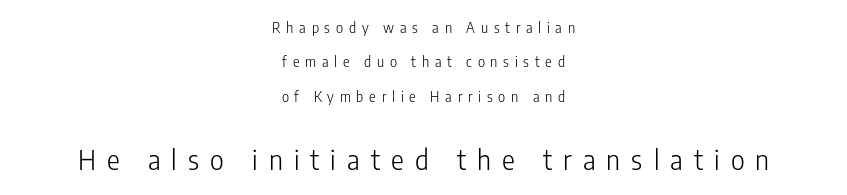
{"italic": "no", "bold": "no", "underline": "no", "align": "center", "line_spacing": "loose", "line_spacing_ratio": 2.45, "letter_spacing": "wide", "letter_spacing_em": 0.41, "larger_block": "second", "size_ratio": 1.93, "glyph_px": 27}
